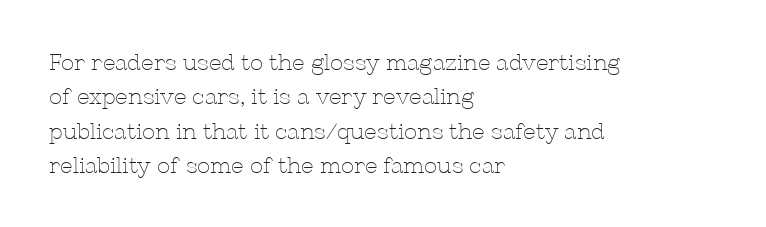
Q: Is the text bold? A: No.
Q: Is the text italic (slanted)? A: No, it is upright.
Q: Is the text underlined? A: No.
Q: How is the paragraph aligned? A: Left-aligned.
Q: Is the spacing between letters normal or unusually wide? A: Normal.
Q: Is the spacing between lines tight, normal or loose? A: Normal.
